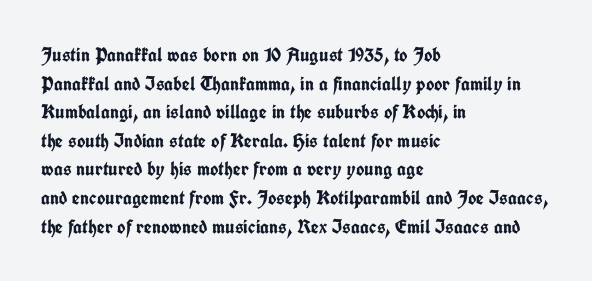
The image shows 20 px bold type, upright; set left-aligned, normal line spacing (1.43x), normal letter spacing, not underlined.
